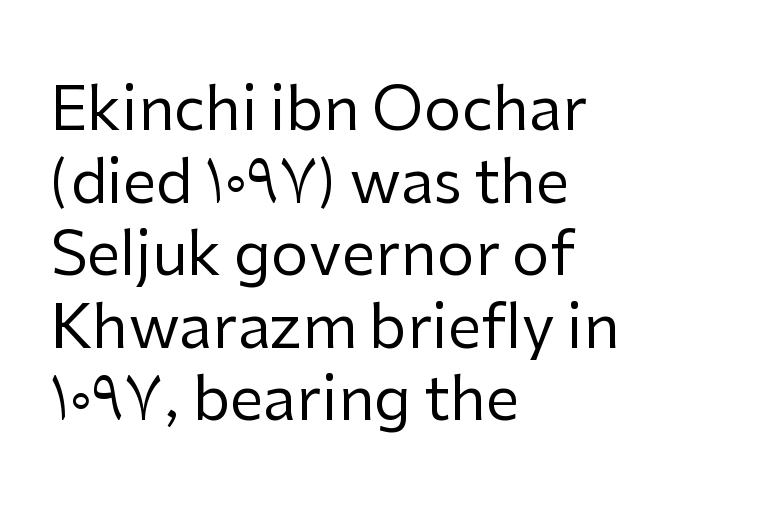
{"serif": "no", "italic": "no", "bold": "no", "weight": "regular", "width": "normal", "stroke_contrast": "low", "x_height": "medium", "monospaced": "no", "underline": "no", "align": "left", "line_spacing_ratio": 1.21, "letter_spacing": "normal", "letter_spacing_em": 0.0, "glyph_px": 60}
